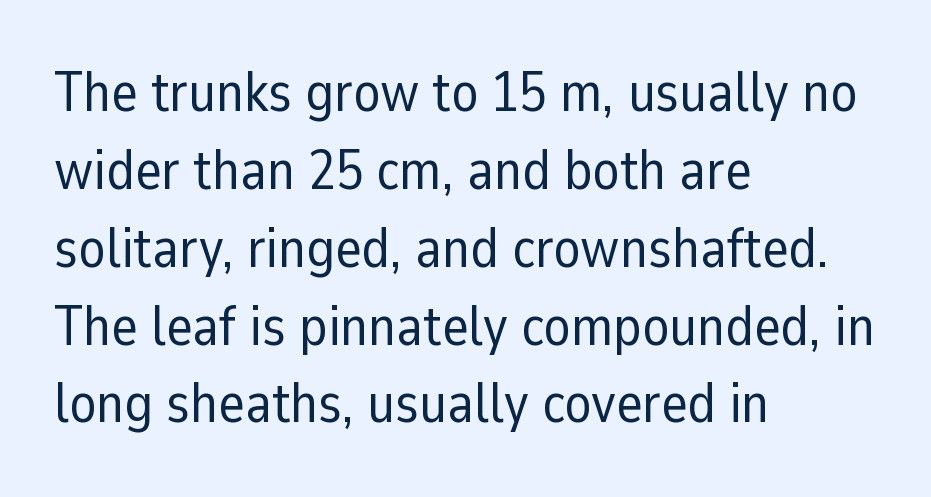
Q: Is the text bold? A: No.
Q: Is the text italic (slanted)? A: No, it is upright.
Q: Is the typeface a serif or a sans-serif typeface? A: Sans-serif.
Q: Is the text underlined? A: No.
Q: How is the paragraph aligned? A: Left-aligned.
Q: Is the spacing between letters normal or unusually wide? A: Normal.
Q: Is the spacing between lines tight, normal or loose? A: Normal.
Q: Width (condensed, normal, or wide)? A: Normal.
Q: Stroke contrast? A: Low.
Q: x-height? A: Medium.
Q: Monospaced? A: No.
